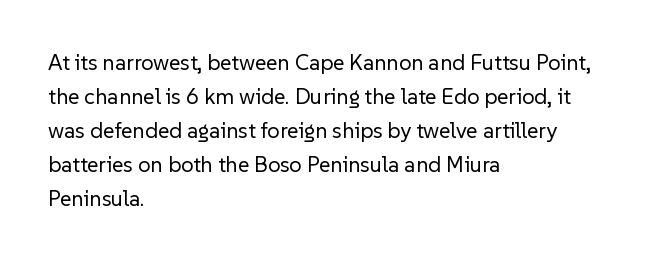
Q: Is the text bold? A: No.
Q: Is the text italic (slanted)? A: No, it is upright.
Q: Is the text underlined? A: No.
Q: How is the paragraph aligned? A: Left-aligned.
Q: Is the spacing between letters normal or unusually wide? A: Normal.
Q: Is the spacing between lines tight, normal or loose? A: Normal.
